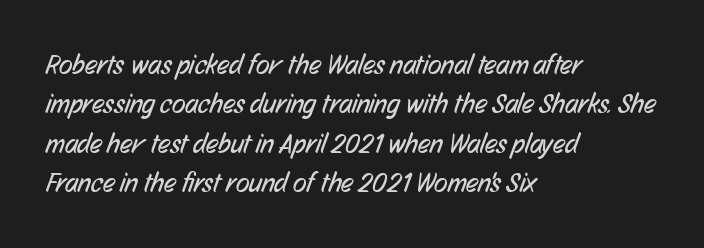
The image shows 28 px regular-weight, condensed sans-serif type; set left-aligned, normal line spacing (1.41x), normal letter spacing, not underlined; low stroke contrast and a medium x-height.
